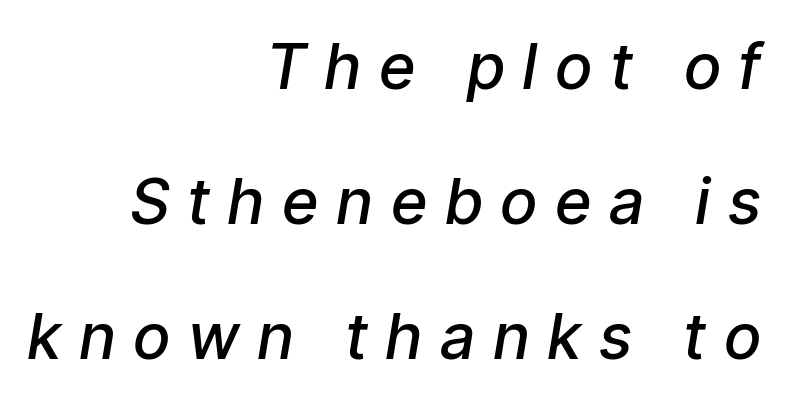
Moderately thickened strokes mark this as semibold type. Italic? Definitely — the glyphs are oblique. Glyph-to-glyph distance is far greater than everyday printed text. The space beneath each line is pristine and unruled. The face used here is proportionally spaced, like ordinary book or web type.
